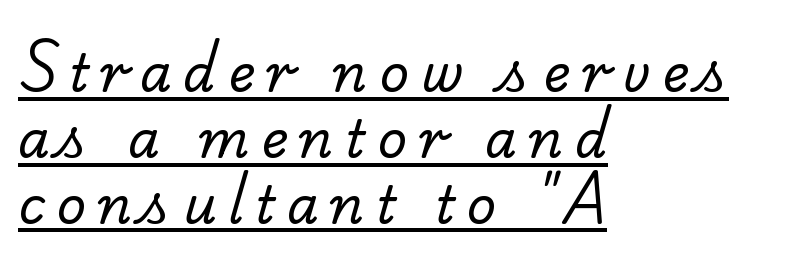
The image shows 51 px regular-weight type; set left-aligned, normal line spacing (1.29x), unusually wide letter spacing (+0.23 em), underlined; low stroke contrast and a small x-height.
